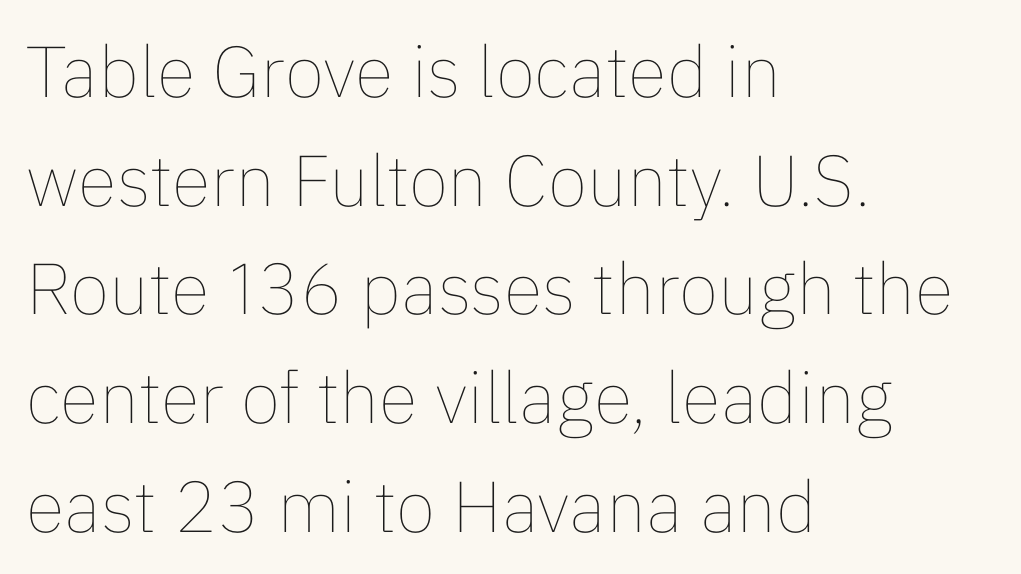
{"italic": "no", "bold": "no", "weight": "thin", "width": "normal", "stroke_contrast": "low", "x_height": "medium", "monospaced": "no", "underline": "no", "align": "left", "line_spacing": "normal", "line_spacing_ratio": 1.51, "letter_spacing": "normal", "letter_spacing_em": 0.0, "glyph_px": 72}
